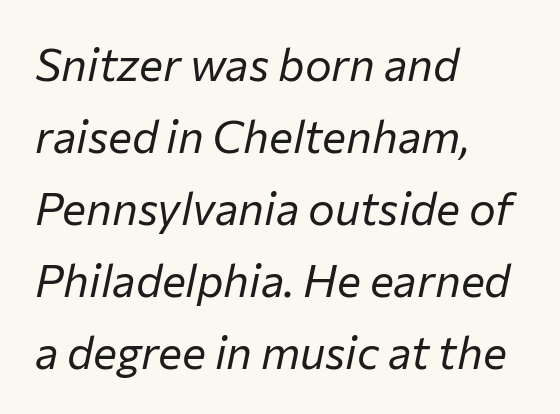
The image shows 45 px regular-weight type, italic (leaning right); set left-aligned, normal line spacing (1.6x), normal letter spacing, not underlined; low stroke contrast and a medium x-height.
